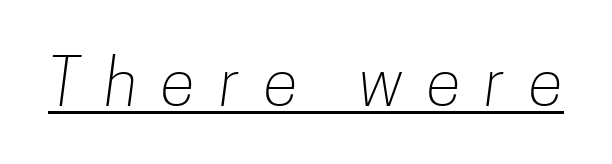
Note the varied advance widths — an 'i' is clearly narrower than an 'm'. Examine the stroke ends and you'll find no serifs. The typeface has the unassuming heft of standard copy or less. The horizontal fit of the characters is loose and conspicuously gappy. Beneath each row of characters lies a ruled line.
